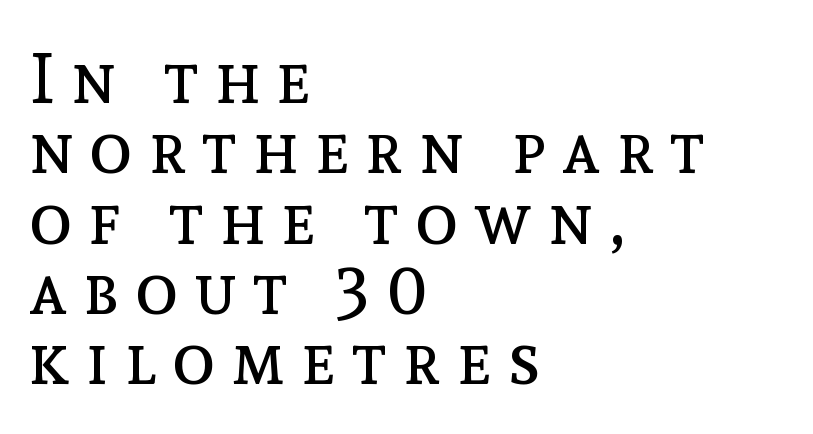
{"italic": "no", "bold": "no", "weight": "regular", "width": "normal", "x_height": "medium", "monospaced": "no", "underline": "no", "align": "left", "line_spacing": "tight", "line_spacing_ratio": 0.99, "letter_spacing": "wide", "letter_spacing_em": 0.23, "glyph_px": 71}
